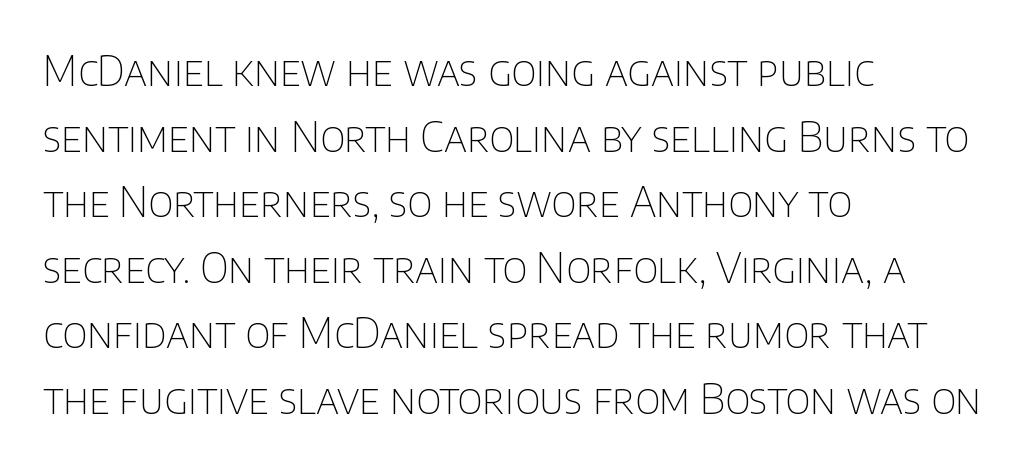
The image shows 41 px thin sans-serif type, upright; set left-aligned, normal line spacing (1.6x), normal letter spacing, not underlined; low stroke contrast and a large x-height.
